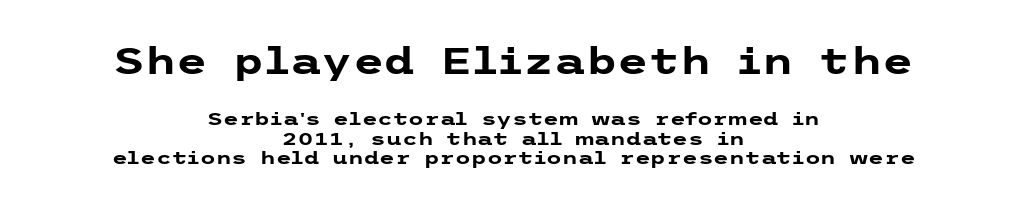
The image shows 36 px heavy, wide sans-serif type, upright; set centered, tight line spacing (1.07x), normal letter spacing, not underlined; the first (top) block is 2.0x larger; low stroke contrast and a medium x-height.
